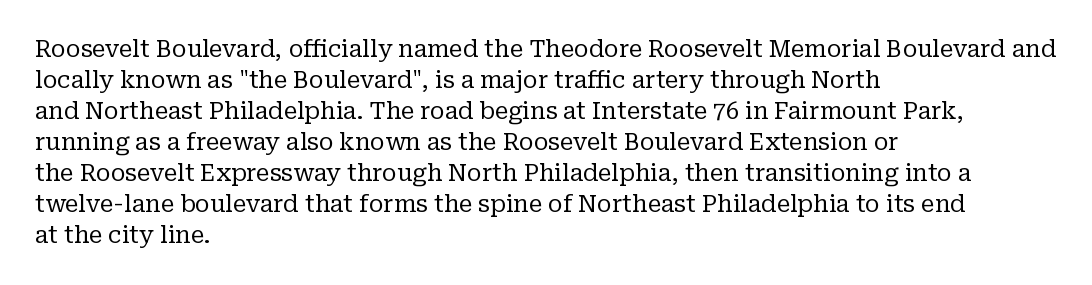
Q: Is the text bold? A: No.
Q: Is the text italic (slanted)? A: No, it is upright.
Q: Is the text underlined? A: No.
Q: How is the paragraph aligned? A: Left-aligned.
Q: Is the spacing between letters normal or unusually wide? A: Normal.
Q: Is the spacing between lines tight, normal or loose? A: Normal.
